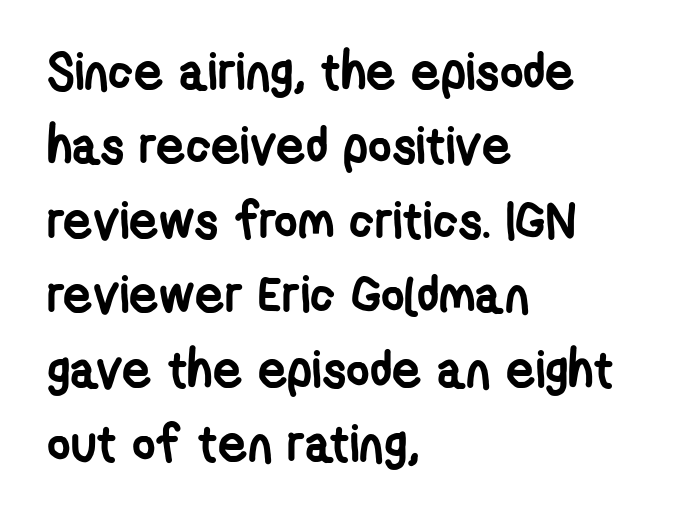
Q: Is the text bold? A: Yes.
Q: Is the typeface a serif or a sans-serif typeface? A: Sans-serif.
Q: Is the text underlined? A: No.
Q: How is the paragraph aligned? A: Left-aligned.
Q: Is the spacing between letters normal or unusually wide? A: Normal.
Q: Is the spacing between lines tight, normal or loose? A: Normal.
Q: Width (condensed, normal, or wide)? A: Condensed.
Q: Stroke contrast? A: Low.
Q: x-height? A: Medium.
Q: Monospaced? A: No.
